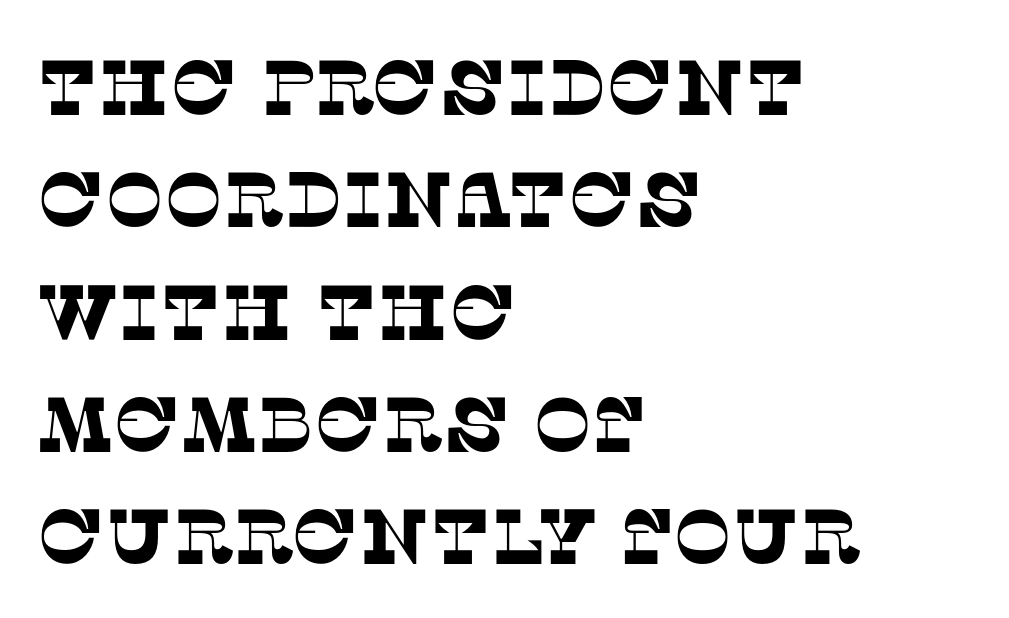
The image shows 78 px serif type; set left-aligned, normal line spacing (1.44x), normal letter spacing, not underlined; low stroke contrast and a large x-height.
